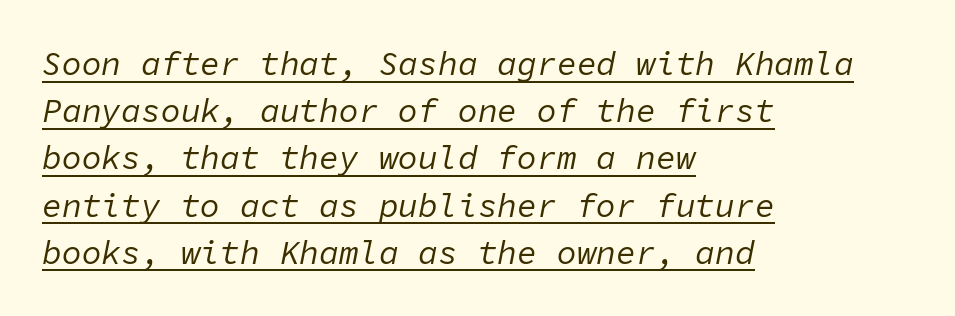
Q: Is the text bold? A: No.
Q: Is the text italic (slanted)? A: Yes, it leans right by about 11 degrees.
Q: Is the text underlined? A: Yes.
Q: How is the paragraph aligned? A: Left-aligned.
Q: Is the spacing between letters normal or unusually wide? A: Normal.
Q: Is the spacing between lines tight, normal or loose? A: Normal.
Q: Width (condensed, normal, or wide)? A: Normal.
Q: Stroke contrast? A: Low.
Q: x-height? A: Medium.
Q: Monospaced? A: Yes.
